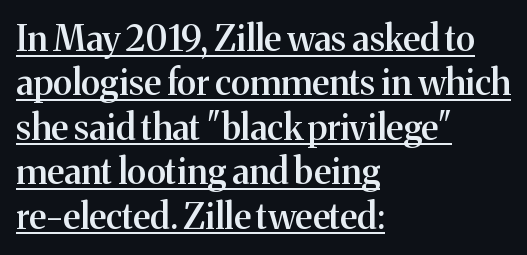
The passage shown stacks its lines at a standard gap. Varying glyph widths throughout — classic text-font behaviour. Vertical strokes here are truly vertical. What stands out about the letter spacing? Nothing — it is the standard amount. Horizontally, the lines are justified to the leading edge only.
